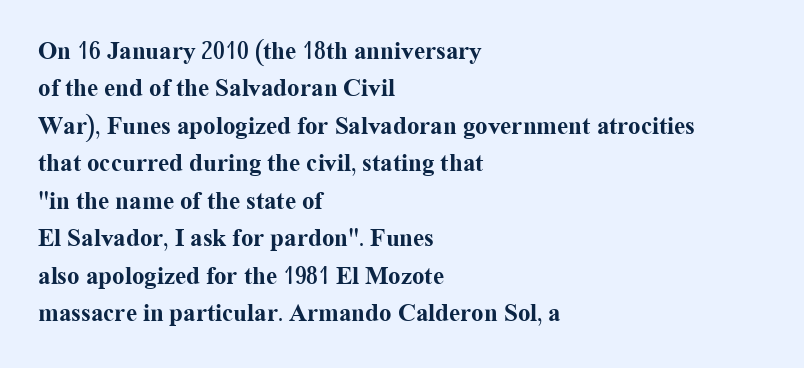
Q: Is the text bold? A: Yes.
Q: Is the text italic (slanted)? A: No, it is upright.
Q: Is the text underlined? A: No.
Q: How is the paragraph aligned? A: Left-aligned.
Q: Is the spacing between letters normal or unusually wide? A: Normal.
Q: Is the spacing between lines tight, normal or loose? A: Normal.
